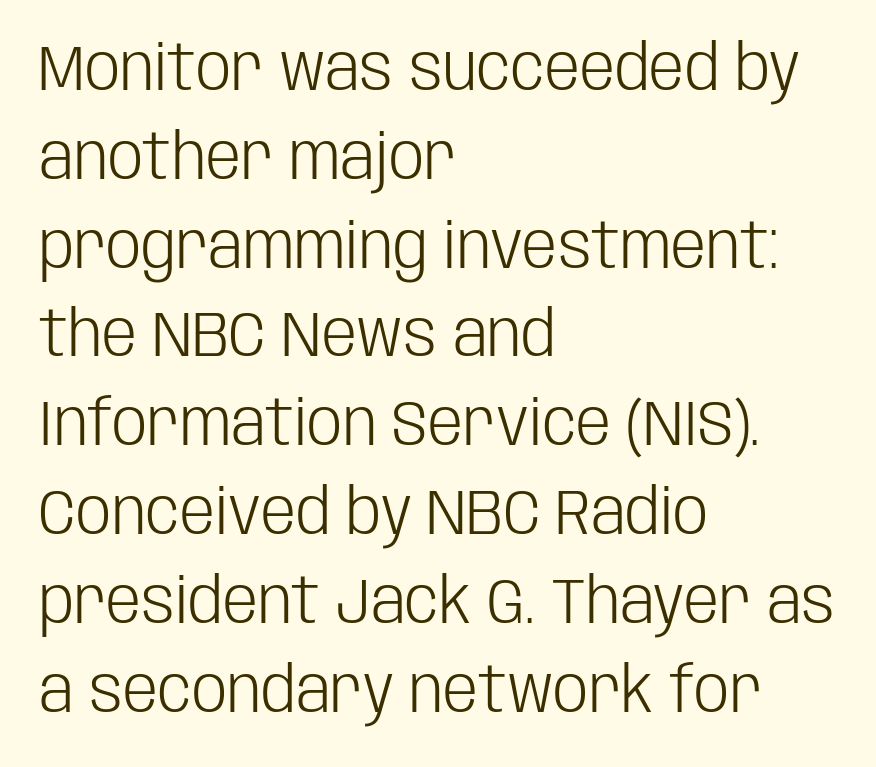
{"serif": "no", "italic": "no", "bold": "no", "weight": "light", "width": "condensed", "stroke_contrast": "low", "x_height": "large", "monospaced": "no", "underline": "no", "align": "left", "line_spacing": "normal", "line_spacing_ratio": 1.41, "letter_spacing": "normal", "letter_spacing_em": 0.0, "glyph_px": 63}
